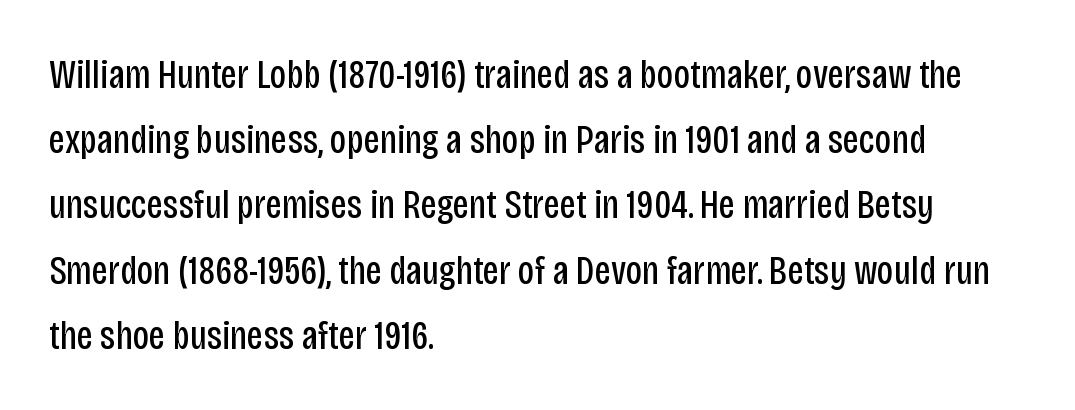
The image shows 41 px regular-weight, condensed sans-serif type, upright; set left-aligned, normal line spacing (1.59x), normal letter spacing, not underlined; low stroke contrast and a large x-height.
